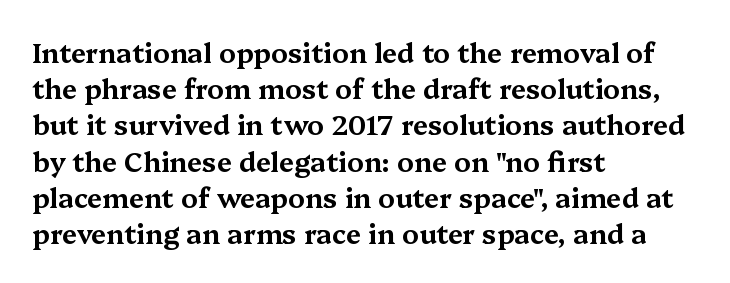
Q: Is the text italic (slanted)? A: No, it is upright.
Q: Is the text underlined? A: No.
Q: How is the paragraph aligned? A: Left-aligned.
Q: Is the spacing between letters normal or unusually wide? A: Normal.
Q: Is the spacing between lines tight, normal or loose? A: Normal.
